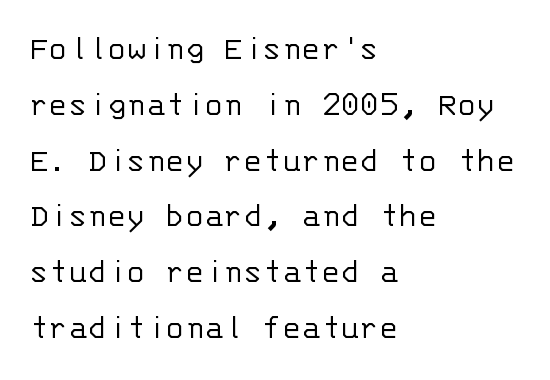
Q: Is the text bold? A: No.
Q: Is the text italic (slanted)? A: No, it is upright.
Q: Is the typeface a serif or a sans-serif typeface? A: Sans-serif.
Q: Is the text underlined? A: No.
Q: How is the paragraph aligned? A: Left-aligned.
Q: Is the spacing between letters normal or unusually wide? A: Normal.
Q: Is the spacing between lines tight, normal or loose? A: Normal.
Q: Width (condensed, normal, or wide)? A: Normal.
Q: Stroke contrast? A: Low.
Q: x-height? A: Large.
Q: Monospaced? A: Yes.
